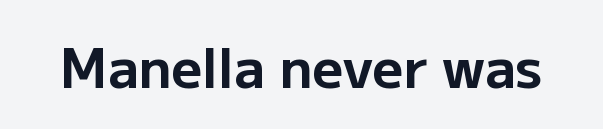
Stroke terminals: plain, sans-serif. Designer's note — italics off, roman on. Each letter keeps its own natural width here, so spacing adapts to shape. No word sits above an underline.
